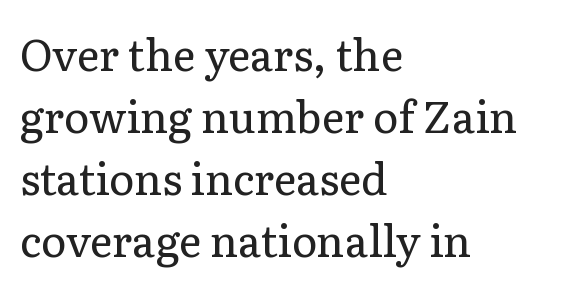
The image shows 43 px regular-weight serif type, upright; set left-aligned, normal line spacing (1.44x), normal letter spacing, not underlined; low stroke contrast and a medium x-height.
